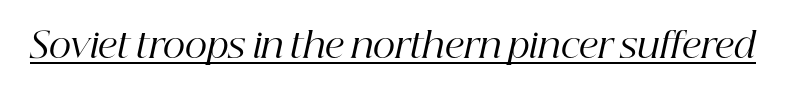
{"serif": "yes", "italic": "yes", "lean": "right", "slant_degrees": 12, "bold": "no", "weight": "regular", "width": "normal", "stroke_contrast": "high", "x_height": "medium", "monospaced": "no", "underline": "yes", "letter_spacing": "normal", "letter_spacing_em": 0.0, "glyph_px": 35}
